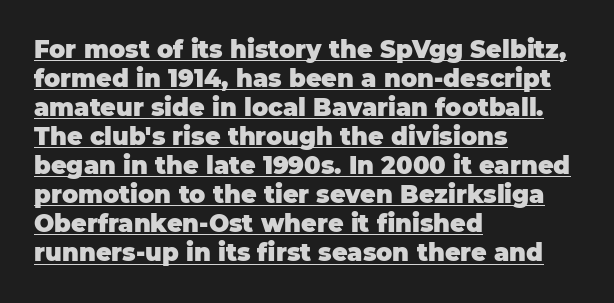
Q: Is the text bold? A: Yes.
Q: Is the text italic (slanted)? A: No, it is upright.
Q: Is the text underlined? A: Yes.
Q: How is the paragraph aligned? A: Left-aligned.
Q: Is the spacing between letters normal or unusually wide? A: Normal.
